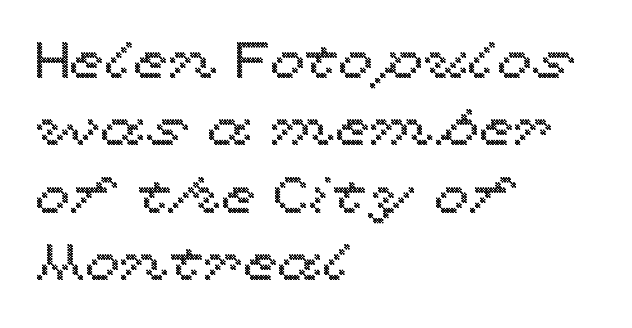
The image shows 51 px wide type; set left-aligned, normal line spacing (1.32x), normal letter spacing, not underlined; a medium x-height.
